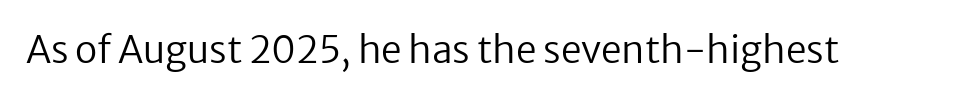
The image shows 37 px regular-weight sans-serif type, upright; set normal letter spacing, not underlined; low stroke contrast and a medium x-height.
